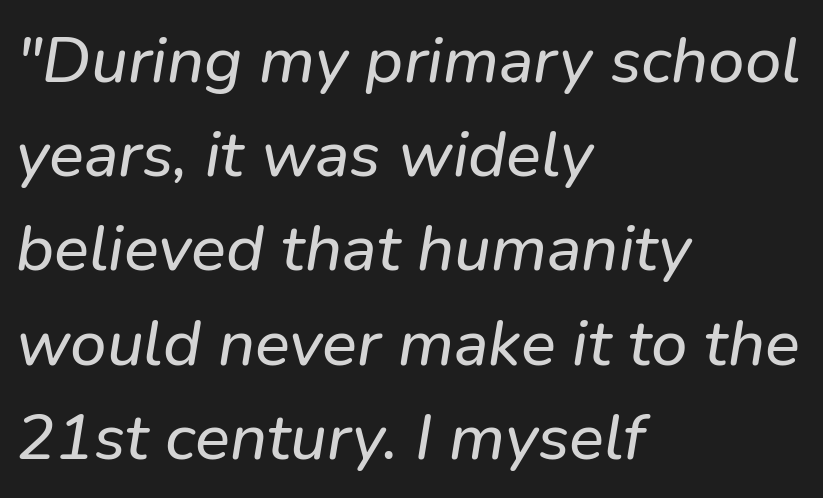
Only glyphs here, with clear space below each row. Does the type have serifs? No, each stem ends abruptly. Normally led — the rows are evenly, conventionally spaced. Letter spacing: default. Layout note: lines flush left.
